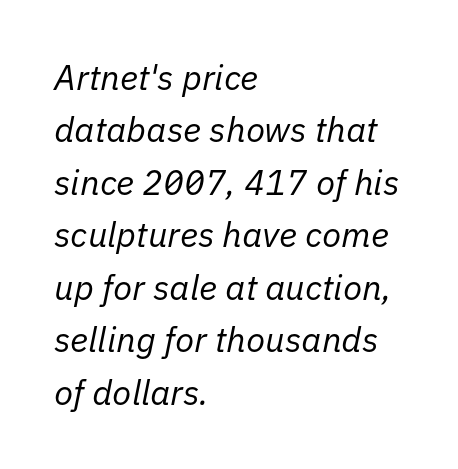
Q: Is the text bold? A: No.
Q: Is the text italic (slanted)? A: Yes, it leans right by about 11 degrees.
Q: Is the text underlined? A: No.
Q: How is the paragraph aligned? A: Left-aligned.
Q: Is the spacing between letters normal or unusually wide? A: Normal.
Q: Is the spacing between lines tight, normal or loose? A: Normal.
Q: Width (condensed, normal, or wide)? A: Normal.
Q: Stroke contrast? A: Low.
Q: x-height? A: Medium.
Q: Monospaced? A: No.
